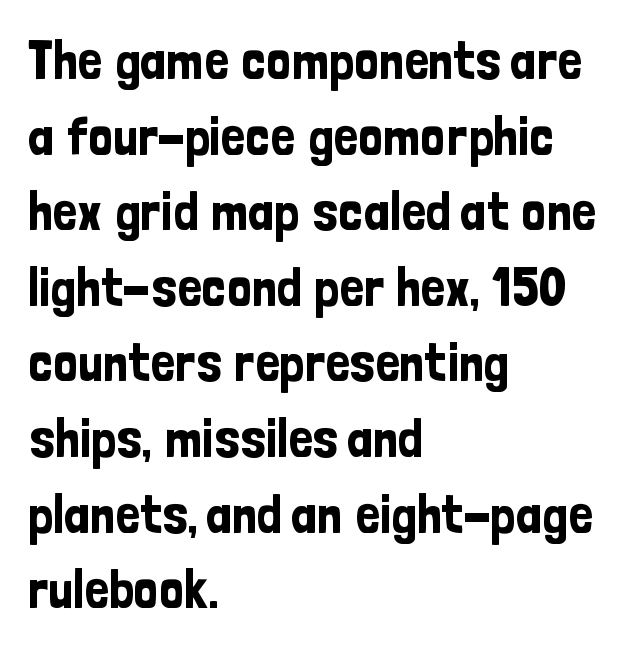
{"serif": "no", "italic": "no", "width": "condensed", "stroke_contrast": "low", "x_height": "medium", "monospaced": "no", "underline": "no", "align": "left", "line_spacing": "normal", "line_spacing_ratio": 1.4, "letter_spacing": "normal", "letter_spacing_em": 0.0, "glyph_px": 54}
